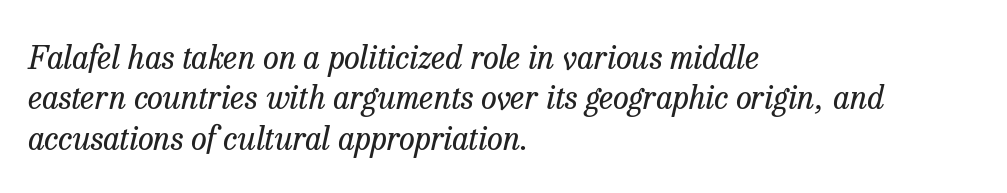
{"serif": "yes", "italic": "yes", "lean": "right", "slant_degrees": 13, "bold": "no", "weight": "regular", "width": "normal", "stroke_contrast": "low", "x_height": "medium", "monospaced": "no", "underline": "no", "align": "left", "line_spacing": "normal", "line_spacing_ratio": 1.26, "letter_spacing": "normal", "letter_spacing_em": 0.0, "glyph_px": 32}
